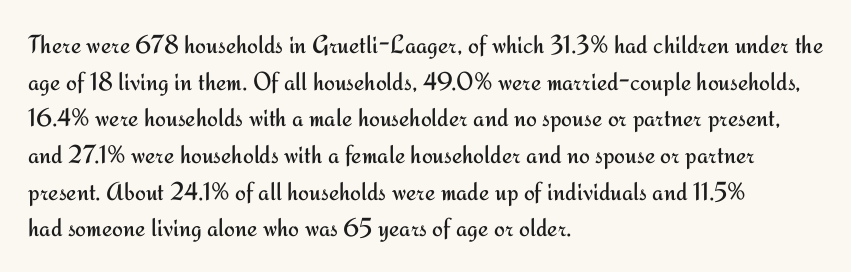
Q: Is the text bold? A: No.
Q: Is the text italic (slanted)? A: No, it is upright.
Q: Is the text underlined? A: No.
Q: How is the paragraph aligned? A: Left-aligned.
Q: Is the spacing between letters normal or unusually wide? A: Normal.
Q: Is the spacing between lines tight, normal or loose? A: Normal.
